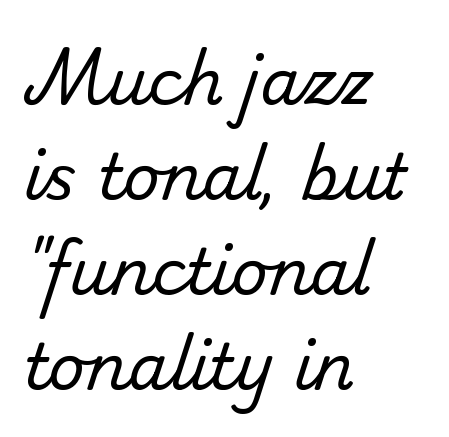
The letterforms sit at book weight or below. Character widths vary here, with narrow letters taking less room than wide ones. Quick note: interline space is typical. Line beginnings align vertically; line endings do not. The letters carry no serifs — their stems end cleanly without finishing strokes.
